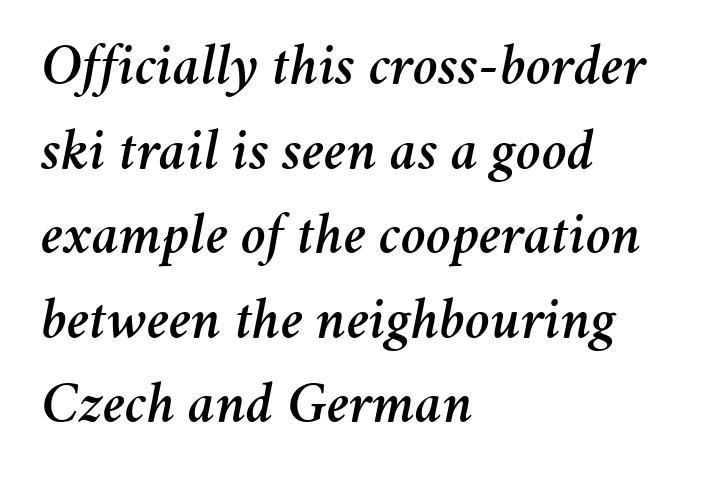
This block has exactly the height ordinary leading produces. Glyph-to-glyph distance matches everyday printed text. Italic? Definitely — the glyphs are oblique. Think of a printed novel: that variable character pitch is what you see here. Descender tails drop into unmarked territory. Compared with a centered layout, this one pins lines to the left instead.
